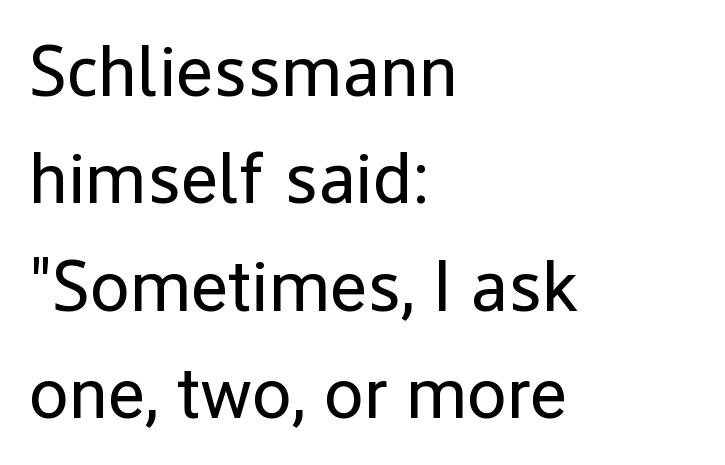
Bold? No — there's no thickening of the strokes. No word sits above an underline. Is this a fixed-width face? No — the glyphs have proportional, varying widths. This sample uses a sans-serif face.
